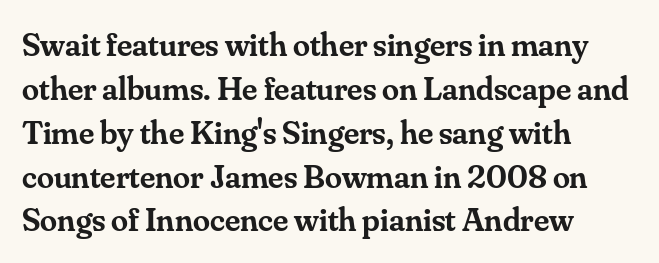
{"serif": "yes", "italic": "no", "bold": "semi", "weight": "semibold", "width": "normal", "stroke_contrast": "medium", "x_height": "small", "monospaced": "no", "underline": "no", "align": "left", "line_spacing": "normal", "line_spacing_ratio": 1.29, "letter_spacing": "normal", "letter_spacing_em": 0.0, "glyph_px": 34}
